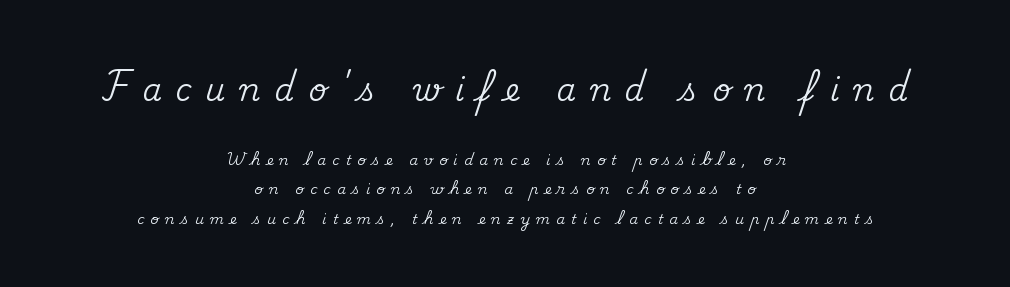
The image shows 31 px serif type; set centered, loose line spacing (2.1x), unusually wide letter spacing (+0.45 em), not underlined; the first (top) block is 2.21x larger; medium stroke contrast and a small x-height.
